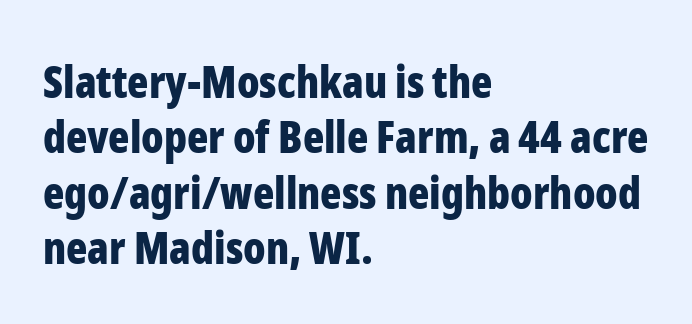
{"serif": "no", "italic": "no", "bold": "yes", "weight": "bold", "width": "condensed", "stroke_contrast": "low", "x_height": "medium", "monospaced": "no", "underline": "no", "align": "left", "line_spacing": "normal", "line_spacing_ratio": 1.26, "letter_spacing": "normal", "letter_spacing_em": 0.0, "glyph_px": 44}
